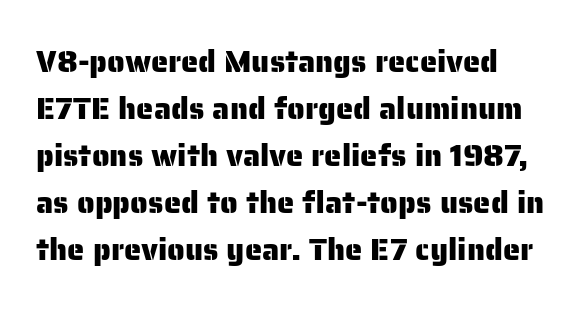
{"serif": "no", "italic": "no", "width": "normal", "stroke_contrast": "low", "x_height": "medium", "monospaced": "no", "underline": "no", "line_spacing": "normal", "line_spacing_ratio": 1.52, "letter_spacing": "normal", "letter_spacing_em": 0.0, "glyph_px": 31}
